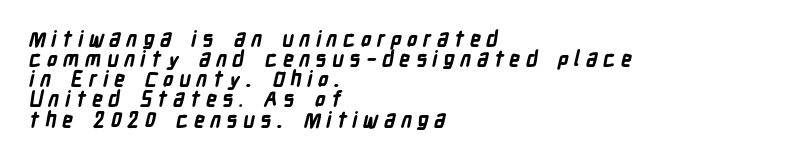
Q: Is the text bold? A: Yes.
Q: Is the text underlined? A: No.
Q: How is the paragraph aligned? A: Left-aligned.
Q: Is the spacing between letters normal or unusually wide? A: Unusually wide.
Q: Is the spacing between lines tight, normal or loose? A: Tight.
